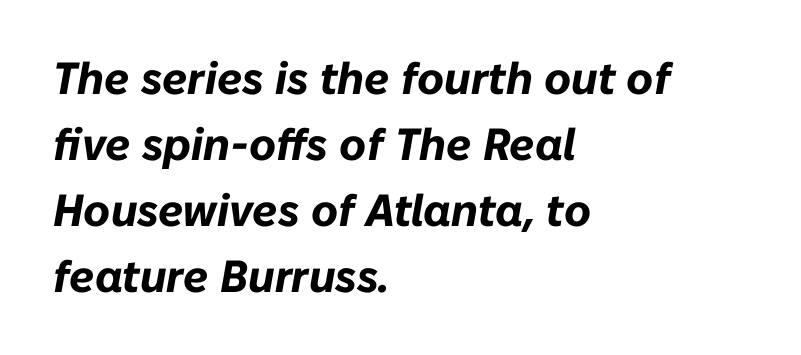
The image shows 45 px bold type, italic (leaning right); set left-aligned, normal line spacing (1.47x), normal letter spacing, not underlined; low stroke contrast and a medium x-height.
